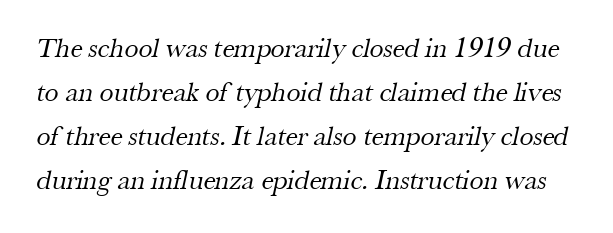
The image shows 28 px regular-weight serif type; set normal line spacing (1.57x), normal letter spacing, not underlined; medium stroke contrast and a small x-height.
